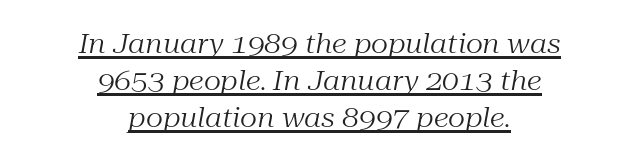
The image shows 27 px text type, italic (leaning right); set centered, normal line spacing (1.37x), normal letter spacing, underlined.
